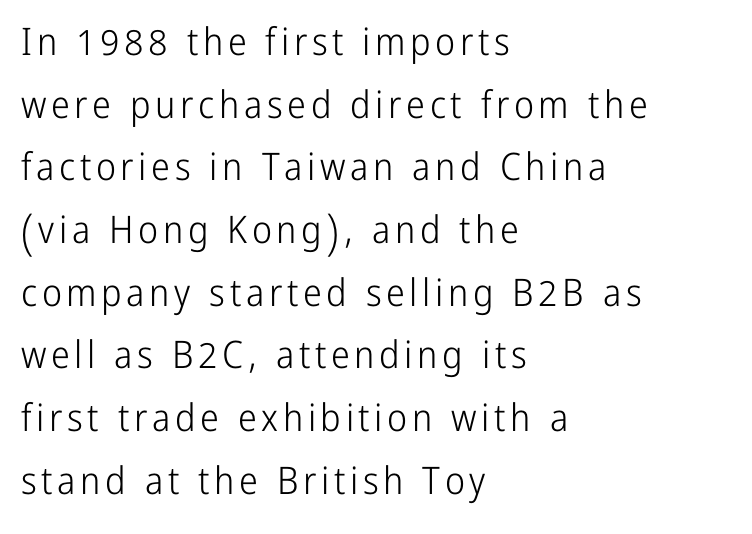
The image shows 38 px light, condensed sans-serif type, upright; set left-aligned, normal line spacing (1.65x), not underlined; low stroke contrast and a medium x-height.
